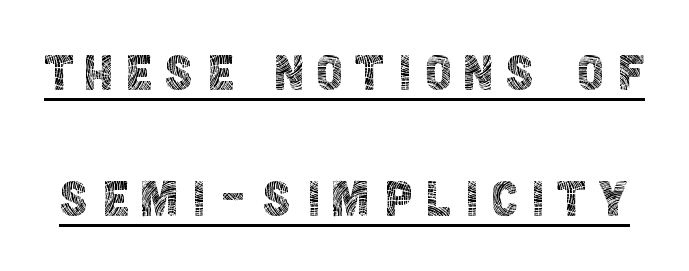
{"serif": "no", "italic": "no", "bold": "no", "weight": "thin", "width": "condensed", "x_height": "large", "monospaced": "no", "underline": "yes", "line_spacing": "loose", "line_spacing_ratio": 2.03, "glyph_px": 62}
